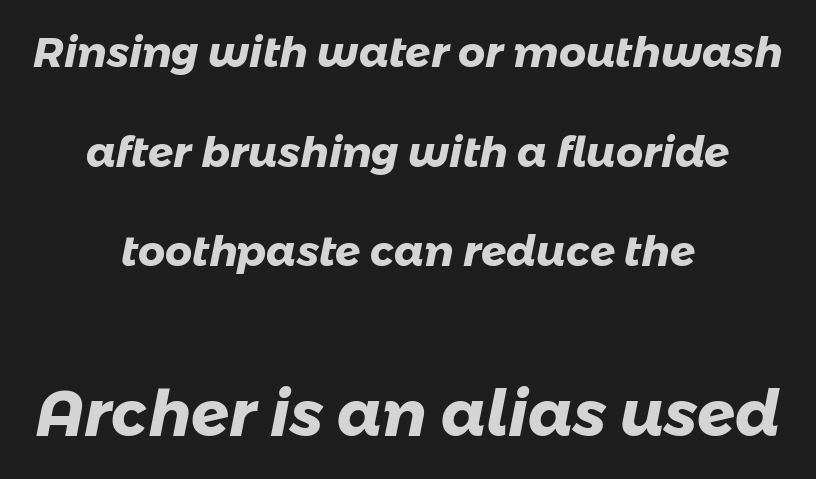
What's the leading like? Stretched, with rows far apart. Proportional: the letters do not fall into vertical columns. Bold? Absolutely — the strokes are thick and heavy. The lower block of text is set noticeably larger than the block above it. Honestly, the letter spacing is just normal — you wouldn't notice it. Does the type have serifs? No, each stem ends abruptly.
